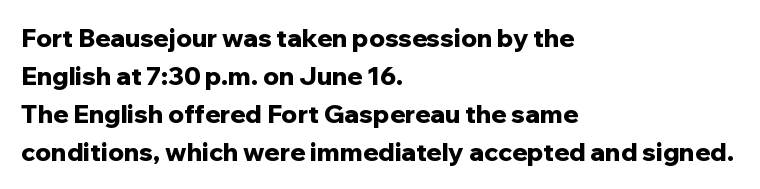
The image shows 25 px bold type, upright; set left-aligned, normal line spacing (1.52x), normal letter spacing, not underlined.
